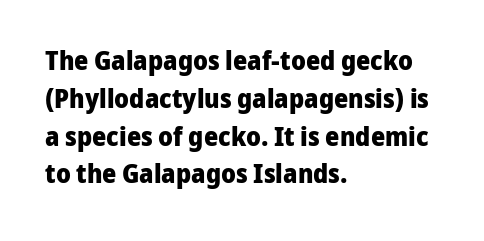
The image shows 27 px bold type, upright; set left-aligned, normal line spacing (1.4x), normal letter spacing, not underlined.
